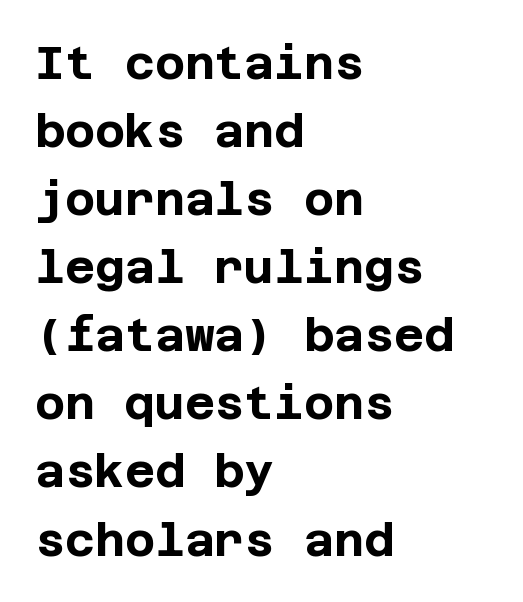
{"serif": "no", "italic": "no", "bold": "yes", "weight": "bold", "width": "normal", "stroke_contrast": "low", "x_height": "large", "underline": "no", "align": "left", "line_spacing": "normal", "line_spacing_ratio": 1.48, "letter_spacing": "normal", "letter_spacing_em": 0.0, "glyph_px": 46}
